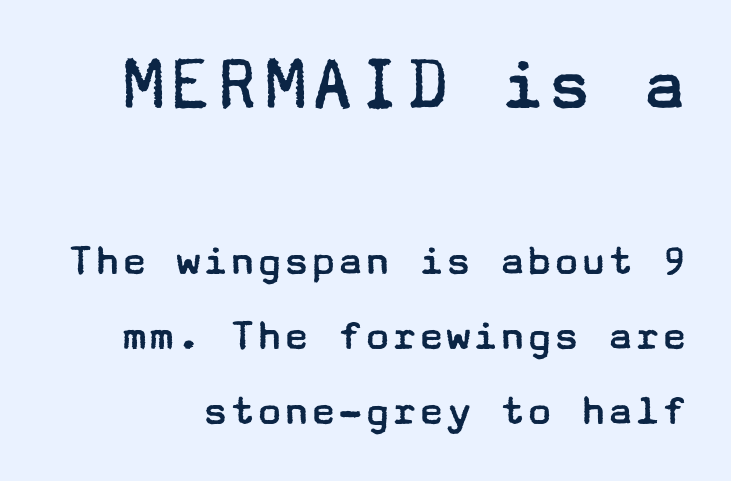
The upper block of text is set noticeably larger than the block beneath it. The letters look calm and open, with moderate or lighter stems. The typeface chosen for these lines omits serifs. Glance below the letters and you will spot only blank space. Caption: standard tracking, unaltered.
